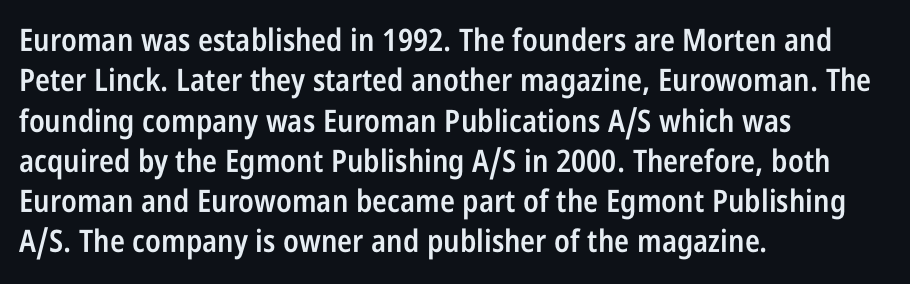
The vertical gap from one line to the next is medium. Looks like regular typesetting: each glyph gets only the width it needs. Do the letters lean? They stand straight. The type family on display is of the sans-serif kind. A student would call this left alignment; a typographer would say flush left, rag right. A somewhat darkened texture: the type is semibold rather than bold.
